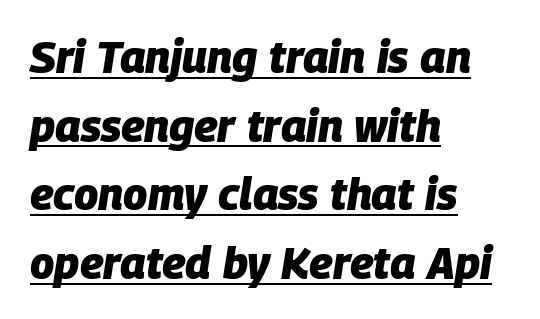
The image shows 44 px heavy type, italic (leaning right); set left-aligned, normal line spacing (1.56x), normal letter spacing, underlined; low stroke contrast and a large x-height.
